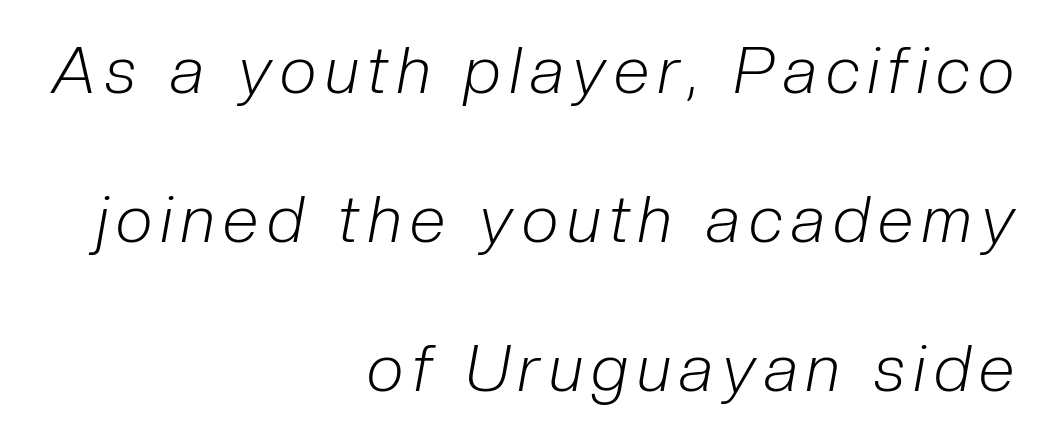
{"italic": "yes", "lean": "right", "slant_degrees": 10, "bold": "no", "weight": "light", "width": "condensed", "stroke_contrast": "low", "x_height": "medium", "monospaced": "no", "underline": "no", "align": "right", "line_spacing": "loose", "line_spacing_ratio": 2.29, "glyph_px": 65}
